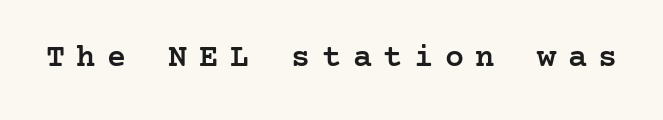
The image shows 32 px semibold serif type, upright; set unusually wide letter spacing (+0.36 em), not underlined; low stroke contrast and a medium x-height.
